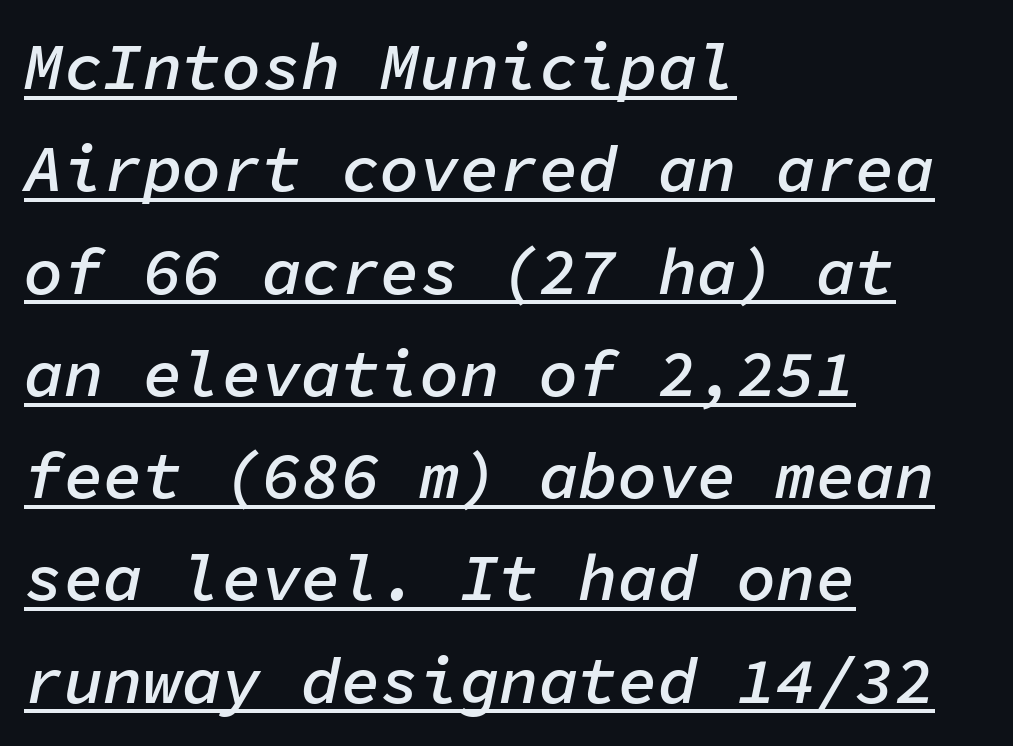
Q: Is the text bold? A: Semi-bold.
Q: Is the text italic (slanted)? A: Yes, it leans right by about 11 degrees.
Q: Is the text underlined? A: Yes.
Q: How is the paragraph aligned? A: Left-aligned.
Q: Is the spacing between letters normal or unusually wide? A: Normal.
Q: Is the spacing between lines tight, normal or loose? A: Normal.
Q: Width (condensed, normal, or wide)? A: Normal.
Q: Stroke contrast? A: Low.
Q: x-height? A: Medium.
Q: Monospaced? A: Yes.
